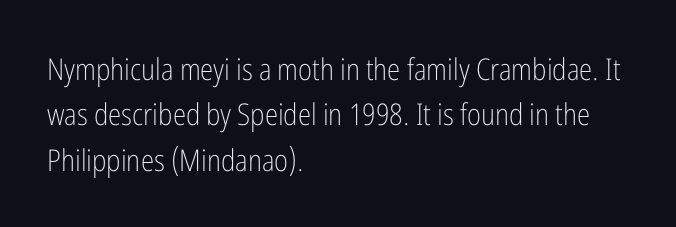
The image shows 30 px light, condensed sans-serif type, upright; set left-aligned, normal line spacing (1.51x), normal letter spacing, not underlined; low stroke contrast and a medium x-height.
